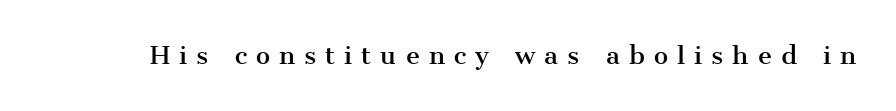
Q: Is the text italic (slanted)? A: No, it is upright.
Q: Is the text underlined? A: No.
Q: Is the spacing between letters normal or unusually wide? A: Unusually wide.
